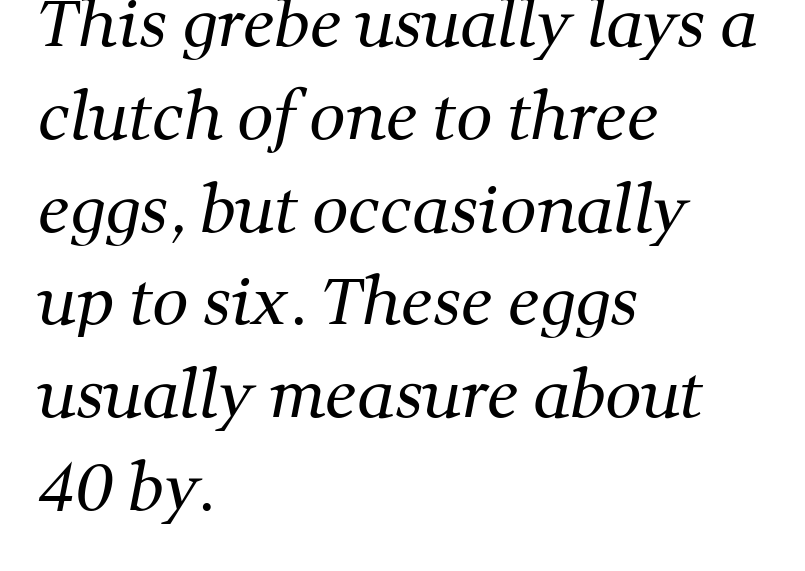
Q: Is the text bold? A: No.
Q: Is the typeface a serif or a sans-serif typeface? A: Serif.
Q: Is the text underlined? A: No.
Q: How is the paragraph aligned? A: Left-aligned.
Q: Is the spacing between letters normal or unusually wide? A: Normal.
Q: Is the spacing between lines tight, normal or loose? A: Normal.
Q: Width (condensed, normal, or wide)? A: Normal.
Q: Stroke contrast? A: Medium.
Q: x-height? A: Medium.
Q: Monospaced? A: No.
